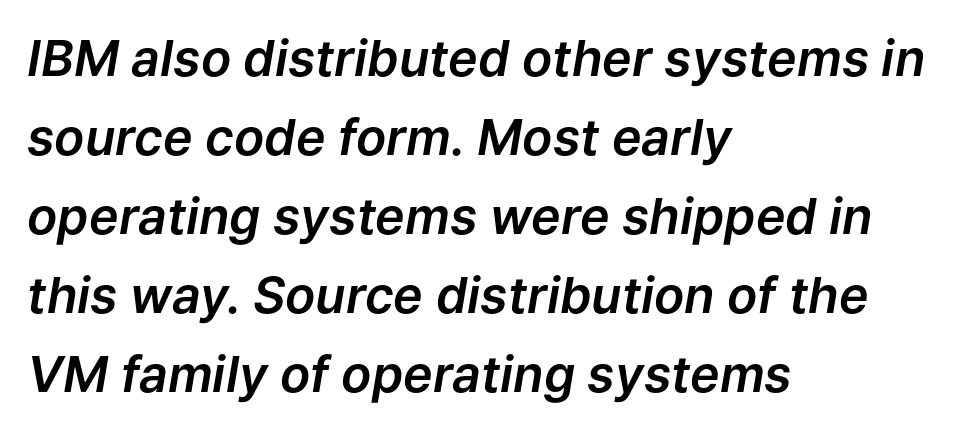
Unmarked baselines from the first word to the last. In terms of letterspacing, this is plain default setting. Line starts are locked; line ends wander. How would I describe the line gaps? Plain and ordinary. These lines are rendered in a variable-pitch font. If you drew a line through each stem, it would be angled.
